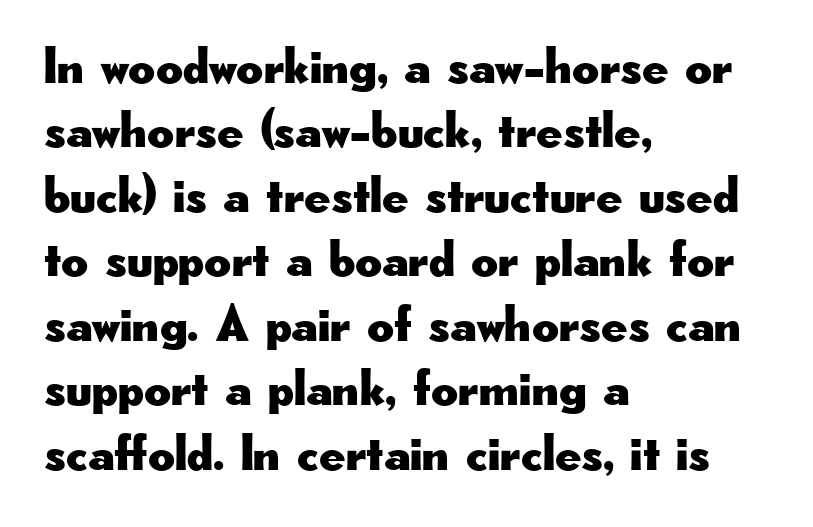
The image shows 52 px wide sans-serif type, upright; set left-aligned, line spacing 1.24x, normal letter spacing, not underlined; low stroke contrast and a small x-height.
